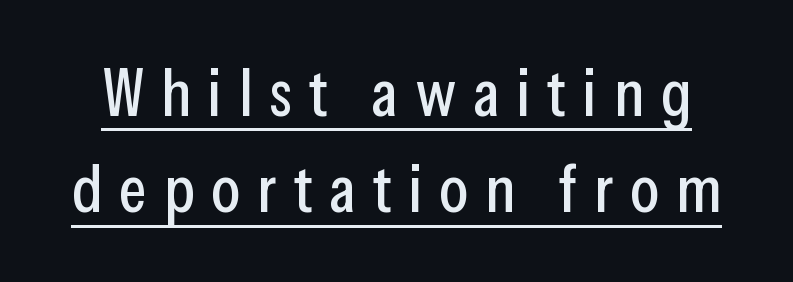
The image shows 67 px condensed sans-serif type, upright; set normal line spacing (1.44x), unusually wide letter spacing (+0.25 em), underlined; low stroke contrast and a medium x-height.
